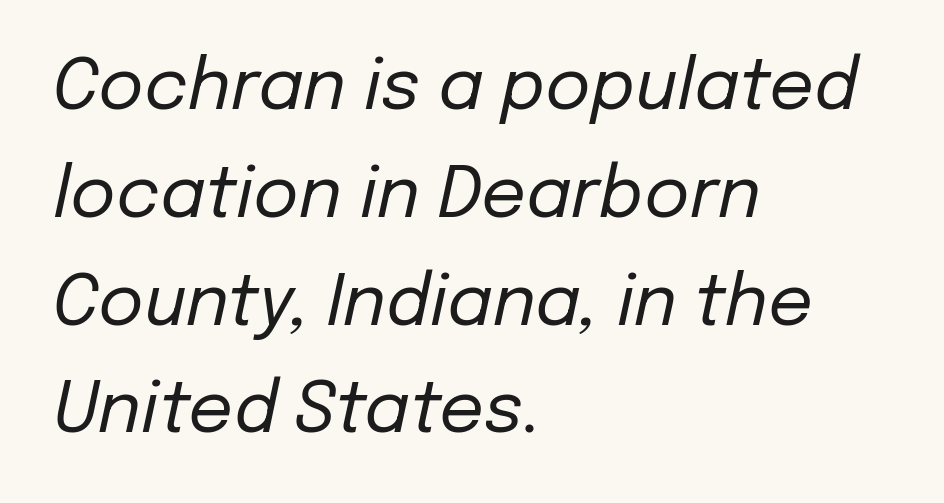
The strip under each line holds only bare page. The letters advance in unequal steps, a hallmark of proportional type. Standard letterfit; no display-style spreading of the glyphs. Short and long lines alike share a common starting point at left. The characters are drawn with everyday or finer stroke widths.
